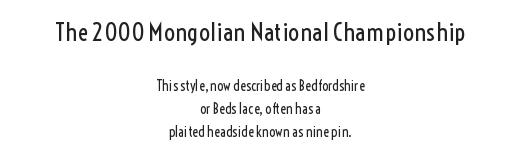
The image shows 25 px text type, upright; set centered, normal line spacing (1.65x), normal letter spacing, not underlined; the first (top) block is 1.79x larger.
